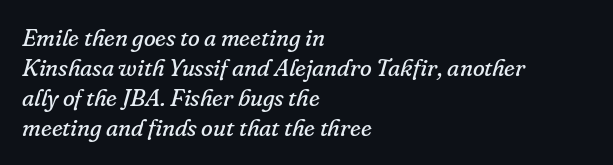
Q: Is the text bold? A: No.
Q: Is the text italic (slanted)? A: Yes, it leans right by about 16 degrees.
Q: Is the text underlined? A: No.
Q: How is the paragraph aligned? A: Left-aligned.
Q: Is the spacing between letters normal or unusually wide? A: Normal.
Q: Is the spacing between lines tight, normal or loose? A: Normal.
